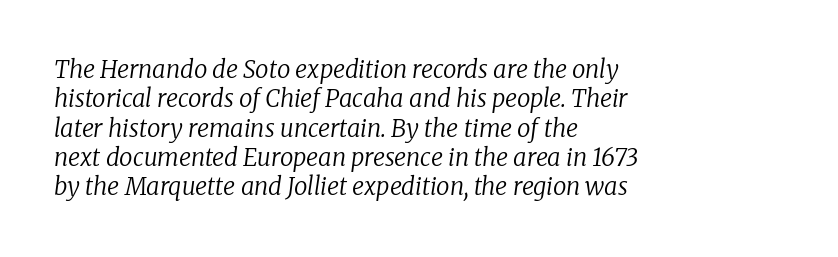
Caption: standard tracking, unaltered. Only glyphs here, with clear space below each row. Visually the block forms a straight wall on the left and a jagged coastline on the right. Notice how the stems are inclined rather than vertical — that's the hallmark of italics.
